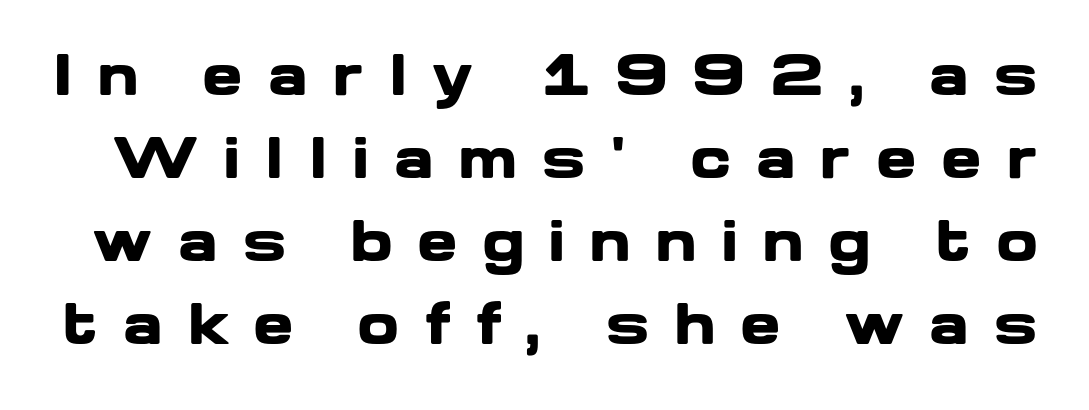
{"serif": "no", "italic": "no", "bold": "yes", "weight": "heavy", "width": "wide", "stroke_contrast": "low", "x_height": "medium", "monospaced": "no", "underline": "no", "line_spacing": "normal", "line_spacing_ratio": 1.54, "letter_spacing": "wide", "letter_spacing_em": 0.44, "glyph_px": 54}
